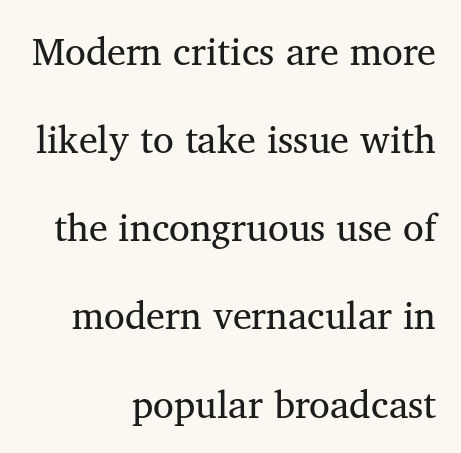
{"serif": "yes", "width": "normal", "stroke_contrast": "medium", "x_height": "medium", "monospaced": "no", "underline": "no", "align": "right", "line_spacing": "loose", "line_spacing_ratio": 2.32, "letter_spacing": "normal", "letter_spacing_em": 0.0, "glyph_px": 38}
